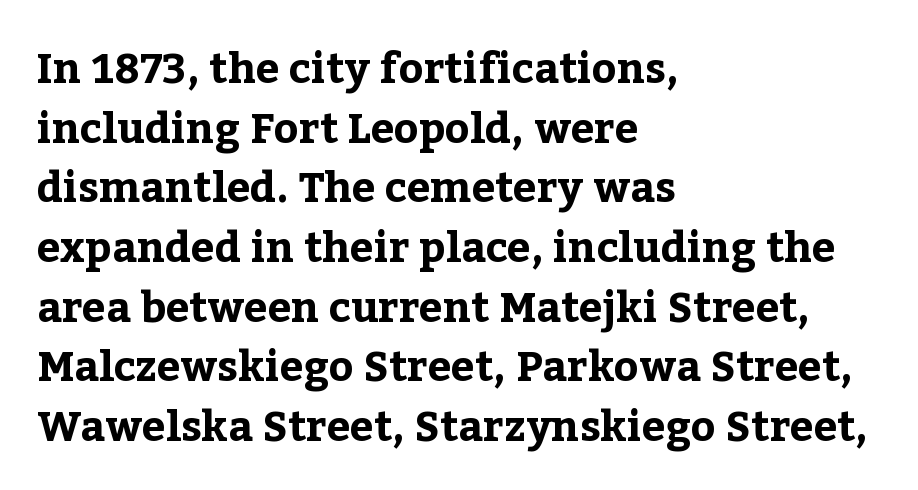
The image shows 42 px bold serif type, upright; set left-aligned, normal line spacing (1.42x), normal letter spacing, not underlined; low stroke contrast and a medium x-height.
